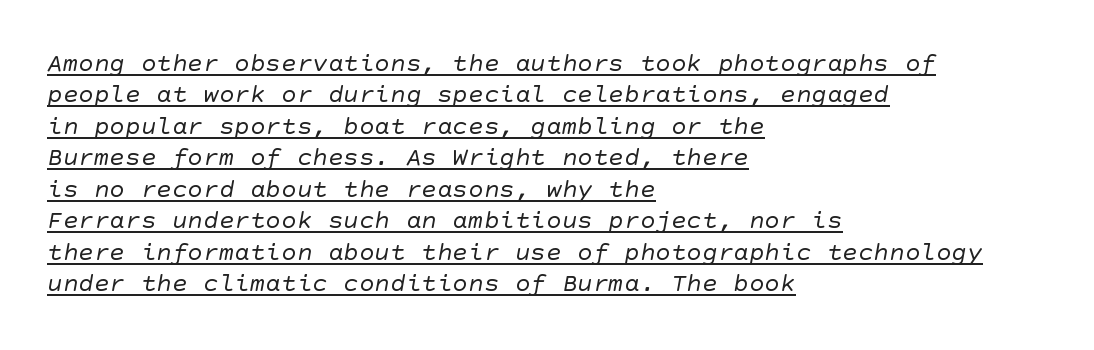
The image shows 26 px text type; set left-aligned, line spacing 1.21x, normal letter spacing, underlined.
